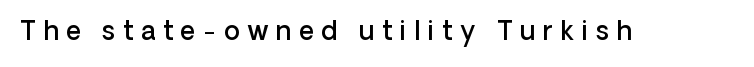
Q: Is the text bold? A: Semi-bold.
Q: Is the text italic (slanted)? A: No, it is upright.
Q: Is the text underlined? A: No.
Q: Is the spacing between letters normal or unusually wide? A: Unusually wide.
